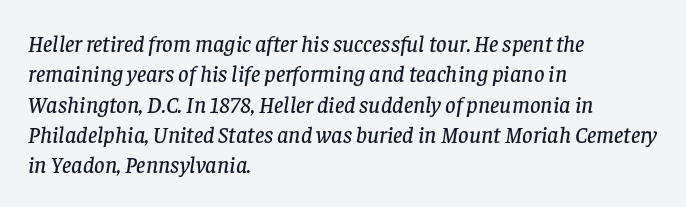
Glyph-to-glyph distance matches everyday printed text. The font's italic variant was chosen for this text. Honestly, the row spacing looks completely unremarkable. Each row of text sits above clean, open space.
